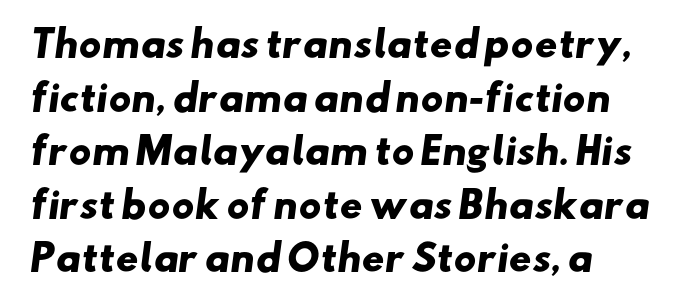
The image shows 35 px heavy, wide sans-serif type; set left-aligned, normal line spacing (1.53x), normal letter spacing, not underlined; low stroke contrast and a small x-height.
